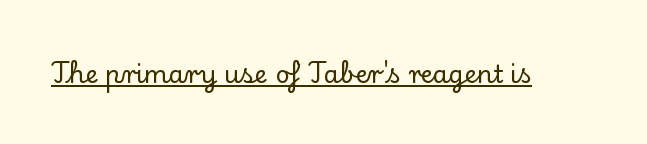
The image shows 25 px text type, upright; set normal letter spacing, underlined.
